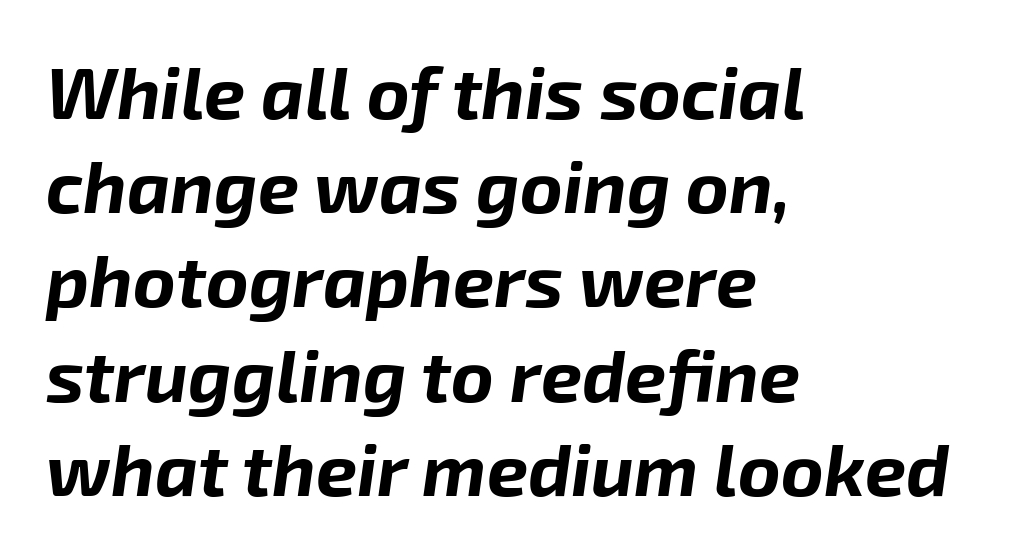
{"italic": "yes", "lean": "right", "slant_degrees": 8, "bold": "yes", "weight": "bold", "width": "normal", "stroke_contrast": "low", "x_height": "medium", "monospaced": "no", "underline": "no", "align": "left", "line_spacing": "normal", "line_spacing_ratio": 1.29, "letter_spacing": "normal", "letter_spacing_em": 0.0, "glyph_px": 73}
